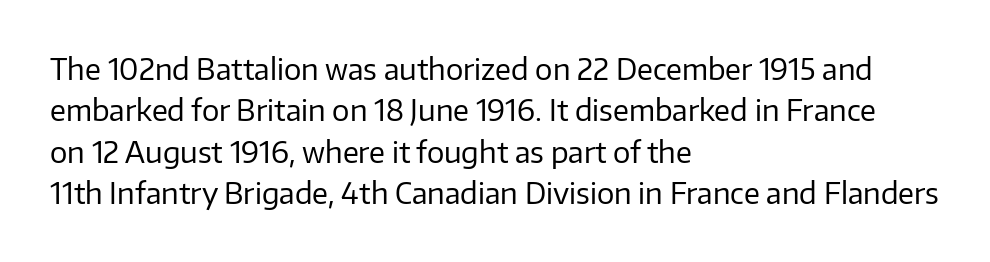
The image shows 29 px regular-weight sans-serif type, upright; set left-aligned, normal line spacing (1.43x), normal letter spacing, not underlined; low stroke contrast and a medium x-height.
